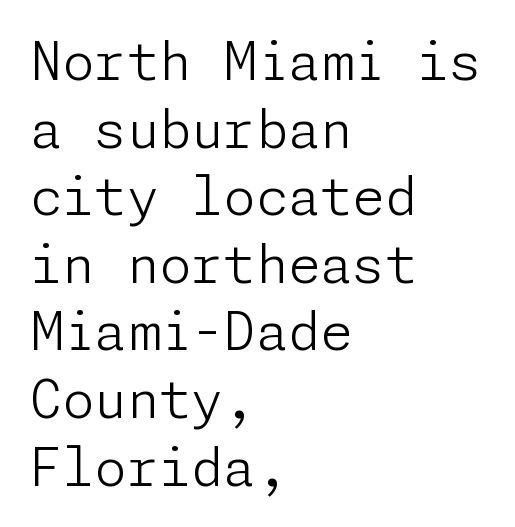
Compared with a typical body face, this is equally light or lighter still. The rendering uses a moderate line-height, typical for paragraphs. Underline: absent. Reading down the block, your eye returns to a fixed left position each line.
